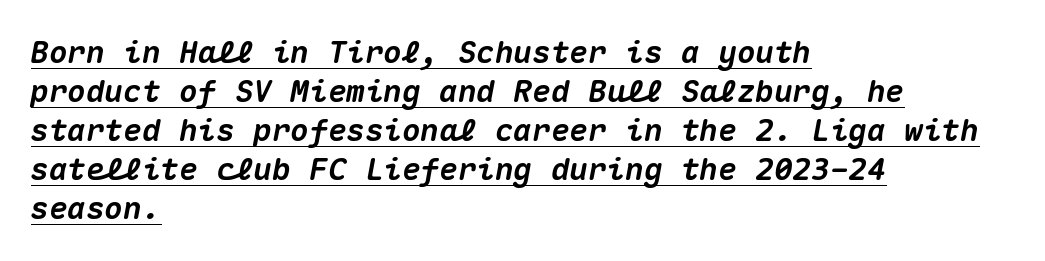
The image shows 31 px heavy type, italic (leaning right), monospaced; set left-aligned, normal line spacing (1.26x), normal letter spacing, underlined; medium stroke contrast and a medium x-height.
